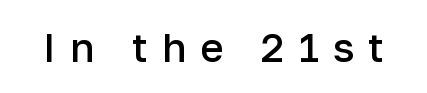
Underline: absent. Regarding serifs, this sample does without them. This sample has the flowing, uneven cadence of proportional lettering. Vertical strokes here are truly vertical. Compared with typical body copy, the letter spacing here is much looser. The typesetting leans somewhat heavy: a semibold.
